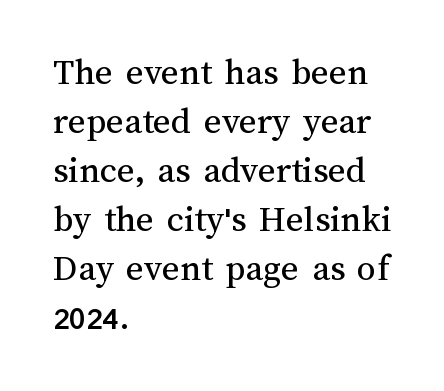
The letters stand upright; this is a roman face. Varying glyph widths throughout — classic text-font behaviour. Weight class: somewhere from thin through regular. The space between consecutive lines is moderate. If you drew a ruler down the left edge, every line would touch it. This rendering features lettering with no underline.
